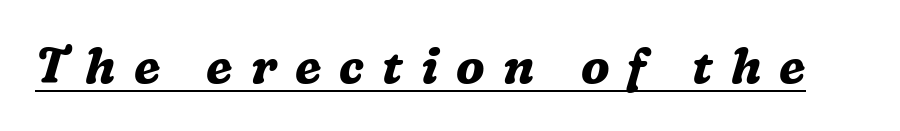
Q: Is the text bold? A: Yes.
Q: Is the text italic (slanted)? A: Yes, it leans right by about 16 degrees.
Q: Is the typeface a serif or a sans-serif typeface? A: Serif.
Q: Is the text underlined? A: Yes.
Q: Is the spacing between letters normal or unusually wide? A: Unusually wide.
Q: Width (condensed, normal, or wide)? A: Normal.
Q: Stroke contrast? A: Medium.
Q: x-height? A: Medium.
Q: Monospaced? A: No.
